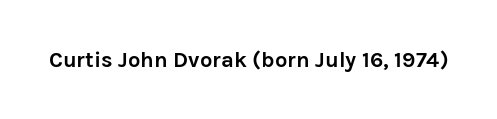
Q: Is the text bold? A: Yes.
Q: Is the text italic (slanted)? A: No, it is upright.
Q: Is the text underlined? A: No.
Q: Is the spacing between letters normal or unusually wide? A: Normal.
